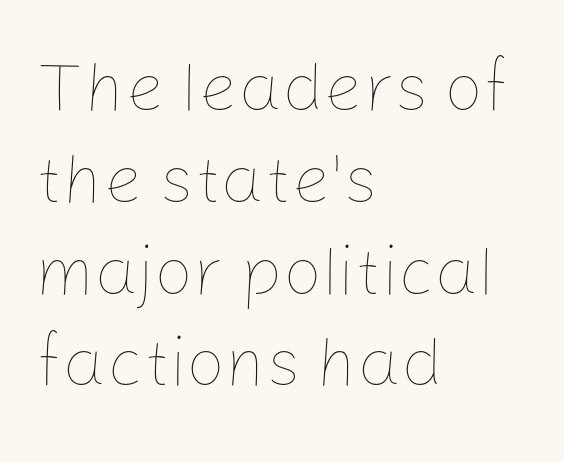
The image shows 69 px thin type, upright; set left-aligned, normal line spacing (1.33x), normal letter spacing, not underlined; low stroke contrast and a medium x-height.
